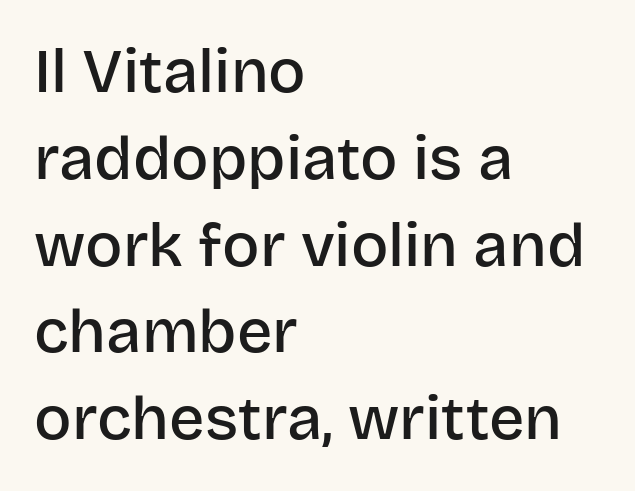
Q: Is the text bold? A: Semi-bold.
Q: Is the text italic (slanted)? A: No, it is upright.
Q: Is the typeface a serif or a sans-serif typeface? A: Sans-serif.
Q: Is the text underlined? A: No.
Q: How is the paragraph aligned? A: Left-aligned.
Q: Is the spacing between letters normal or unusually wide? A: Normal.
Q: Is the spacing between lines tight, normal or loose? A: Normal.
Q: Width (condensed, normal, or wide)? A: Normal.
Q: Stroke contrast? A: Low.
Q: x-height? A: Large.
Q: Monospaced? A: No.
